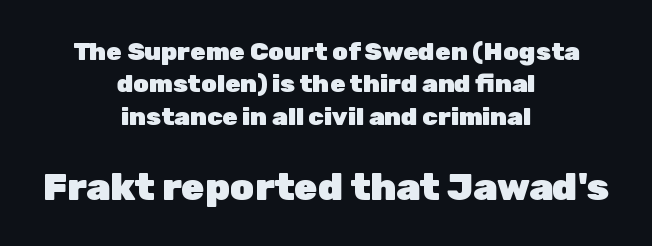
Q: Is the text bold? A: Yes.
Q: Is the text italic (slanted)? A: No, it is upright.
Q: Is the typeface a serif or a sans-serif typeface? A: Sans-serif.
Q: Is the text underlined? A: No.
Q: How is the paragraph aligned? A: Centered.
Q: Is the spacing between letters normal or unusually wide? A: Normal.
Q: Is the spacing between lines tight, normal or loose? A: Normal.
Q: Which block of text is set in a larger size, the first (top) or the second (bottom)? A: The second (bottom) one.
Q: Width (condensed, normal, or wide)? A: Normal.
Q: Stroke contrast? A: Low.
Q: x-height? A: Medium.
Q: Monospaced? A: No.
